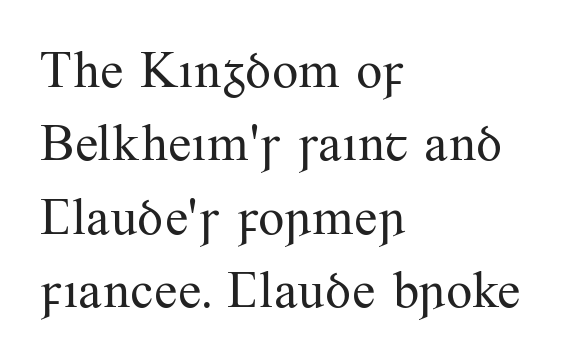
Q: Is the text bold? A: No.
Q: Is the text italic (slanted)? A: No, it is upright.
Q: Is the typeface a serif or a sans-serif typeface? A: Serif.
Q: Is the text underlined? A: No.
Q: How is the paragraph aligned? A: Left-aligned.
Q: Is the spacing between letters normal or unusually wide? A: Normal.
Q: Is the spacing between lines tight, normal or loose? A: Normal.
Q: Width (condensed, normal, or wide)? A: Normal.
Q: Stroke contrast? A: Medium.
Q: x-height? A: Small.
Q: Monospaced? A: No.
